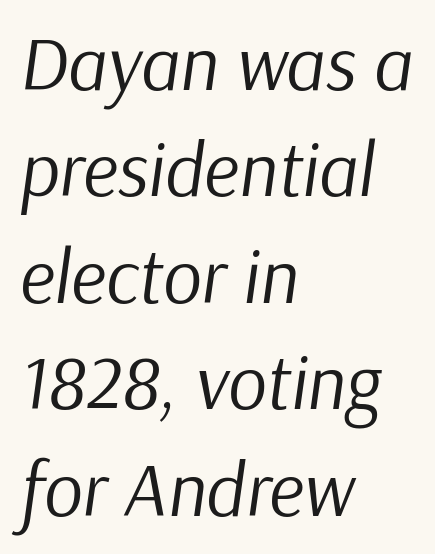
Q: Is the text bold? A: No.
Q: Is the text italic (slanted)? A: Yes, it leans right by about 9 degrees.
Q: Is the text underlined? A: No.
Q: How is the paragraph aligned? A: Left-aligned.
Q: Is the spacing between letters normal or unusually wide? A: Normal.
Q: Is the spacing between lines tight, normal or loose? A: Normal.
Q: Width (condensed, normal, or wide)? A: Normal.
Q: Stroke contrast? A: Low.
Q: x-height? A: Medium.
Q: Monospaced? A: No.
